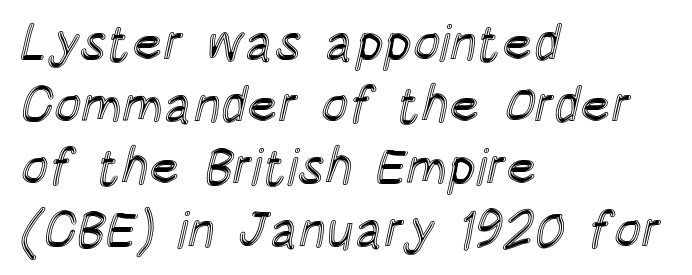
The image shows 51 px condensed type; set left-aligned, line spacing 1.22x, normal letter spacing, not underlined; a large x-height.
